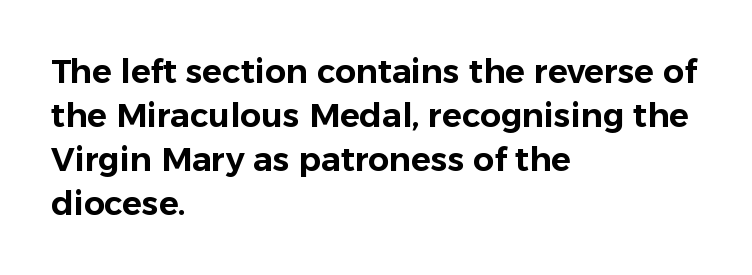
The image shows 33 px sans-serif type, upright; set left-aligned, normal line spacing (1.33x), normal letter spacing, not underlined; low stroke contrast and a medium x-height.
